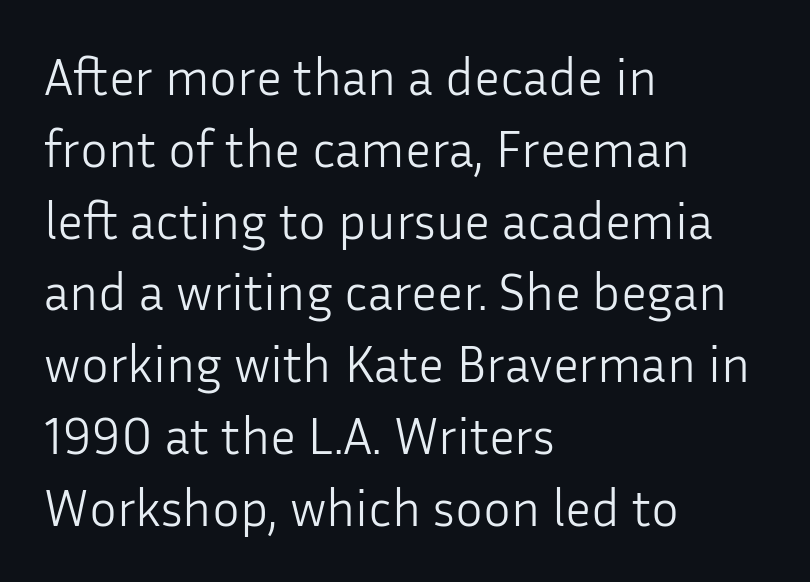
The image shows 52 px light sans-serif type, upright; set left-aligned, normal line spacing (1.38x), normal letter spacing, not underlined; low stroke contrast and a medium x-height.
